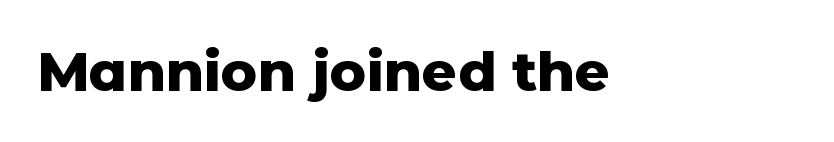
Q: Is the text bold? A: Yes.
Q: Is the text italic (slanted)? A: No, it is upright.
Q: Is the typeface a serif or a sans-serif typeface? A: Sans-serif.
Q: Is the text underlined? A: No.
Q: Is the spacing between letters normal or unusually wide? A: Normal.
Q: Width (condensed, normal, or wide)? A: Normal.
Q: Stroke contrast? A: Low.
Q: x-height? A: Medium.
Q: Monospaced? A: No.
